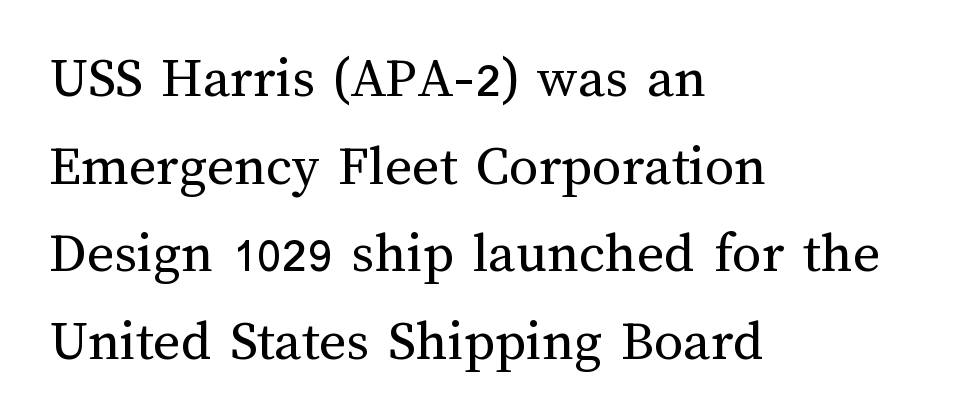
{"italic": "no", "bold": "no", "weight": "regular", "width": "normal", "stroke_contrast": "medium", "x_height": "medium", "monospaced": "no", "underline": "no", "align": "left", "line_spacing": "normal", "line_spacing_ratio": 1.51, "letter_spacing": "normal", "letter_spacing_em": 0.0, "glyph_px": 58}
